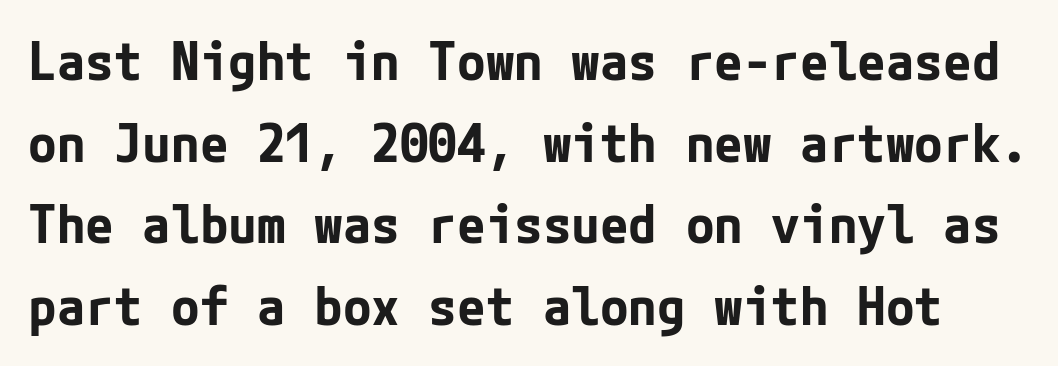
Q: Is the text bold? A: Yes.
Q: Is the text italic (slanted)? A: No, it is upright.
Q: Is the typeface a serif or a sans-serif typeface? A: Sans-serif.
Q: Is the text underlined? A: No.
Q: Is the spacing between letters normal or unusually wide? A: Normal.
Q: Is the spacing between lines tight, normal or loose? A: Normal.
Q: Width (condensed, normal, or wide)? A: Normal.
Q: Stroke contrast? A: Low.
Q: x-height? A: Medium.
